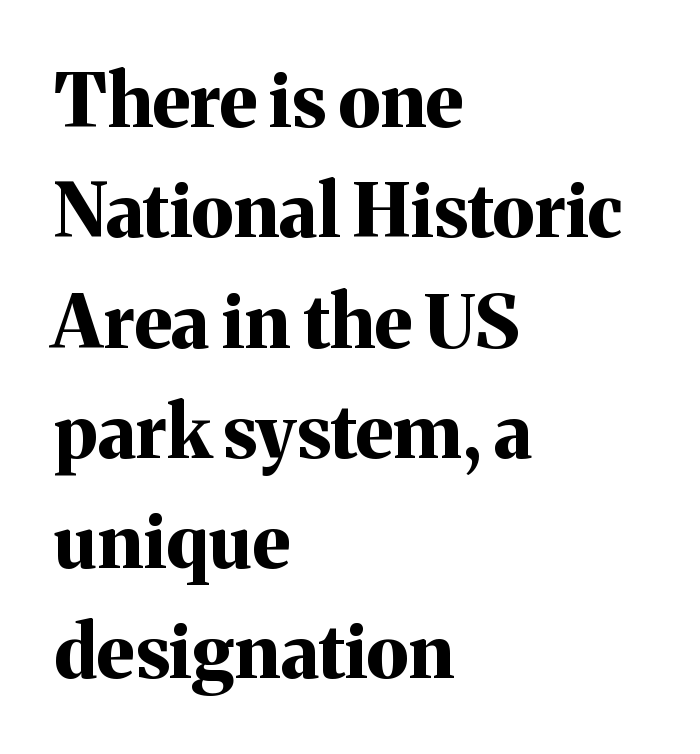
Q: Is the text bold? A: Yes.
Q: Is the text italic (slanted)? A: No, it is upright.
Q: Is the typeface a serif or a sans-serif typeface? A: Serif.
Q: Is the text underlined? A: No.
Q: How is the paragraph aligned? A: Left-aligned.
Q: Is the spacing between letters normal or unusually wide? A: Normal.
Q: Is the spacing between lines tight, normal or loose? A: Normal.
Q: Width (condensed, normal, or wide)? A: Normal.
Q: Stroke contrast? A: Medium.
Q: x-height? A: Medium.
Q: Monospaced? A: No.
